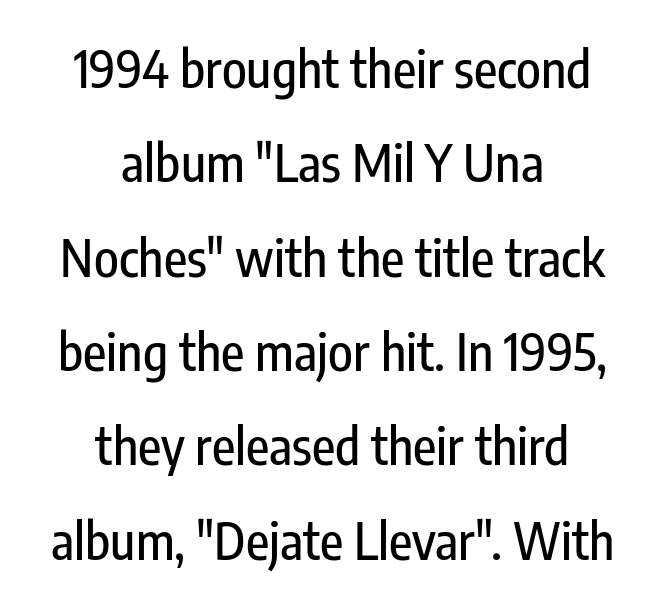
Q: Is the text italic (slanted)? A: No, it is upright.
Q: Is the typeface a serif or a sans-serif typeface? A: Sans-serif.
Q: Is the text underlined? A: No.
Q: How is the paragraph aligned? A: Centered.
Q: Is the spacing between letters normal or unusually wide? A: Normal.
Q: Width (condensed, normal, or wide)? A: Condensed.
Q: Stroke contrast? A: Low.
Q: x-height? A: Medium.
Q: Monospaced? A: No.
